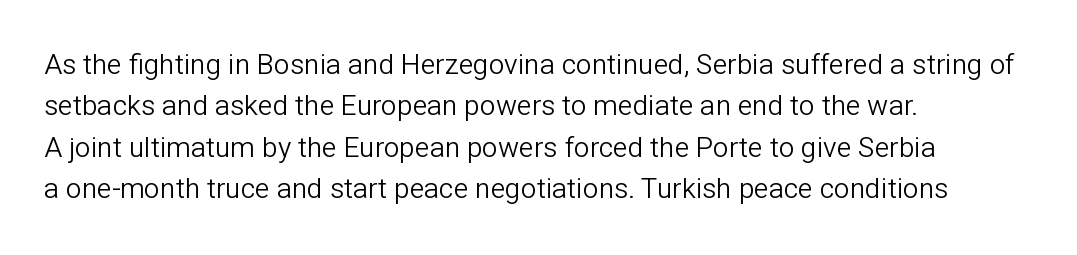
A light-to-regular cut is what we see here. To sum up the face: it is a sans, with no serifs. Looks like regular typesetting: each glyph gets only the width it needs. Unlike italic type, these characters show no tilt at all.
